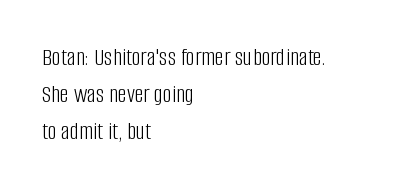
The image shows 25 px text type, upright; set left-aligned, normal line spacing (1.49x), normal letter spacing, not underlined.
